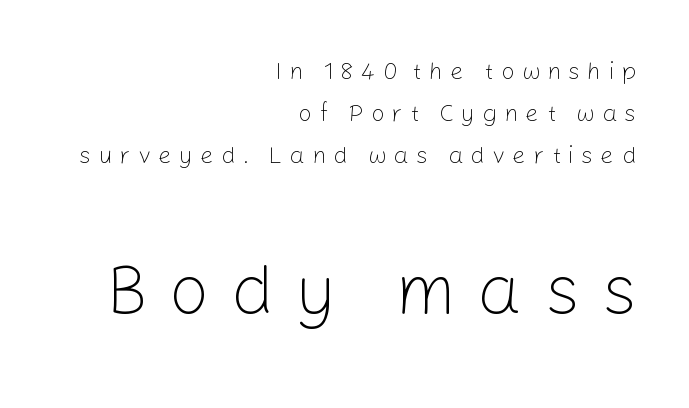
Q: Is the text bold? A: No.
Q: Is the text italic (slanted)? A: No, it is upright.
Q: Is the typeface a serif or a sans-serif typeface? A: Sans-serif.
Q: Is the text underlined? A: No.
Q: How is the paragraph aligned? A: Right-aligned.
Q: Is the spacing between letters normal or unusually wide? A: Unusually wide.
Q: Which block of text is set in a larger size, the first (top) or the second (bottom)? A: The second (bottom) one.
Q: Width (condensed, normal, or wide)? A: Normal.
Q: Stroke contrast? A: Low.
Q: x-height? A: Medium.
Q: Monospaced? A: No.
